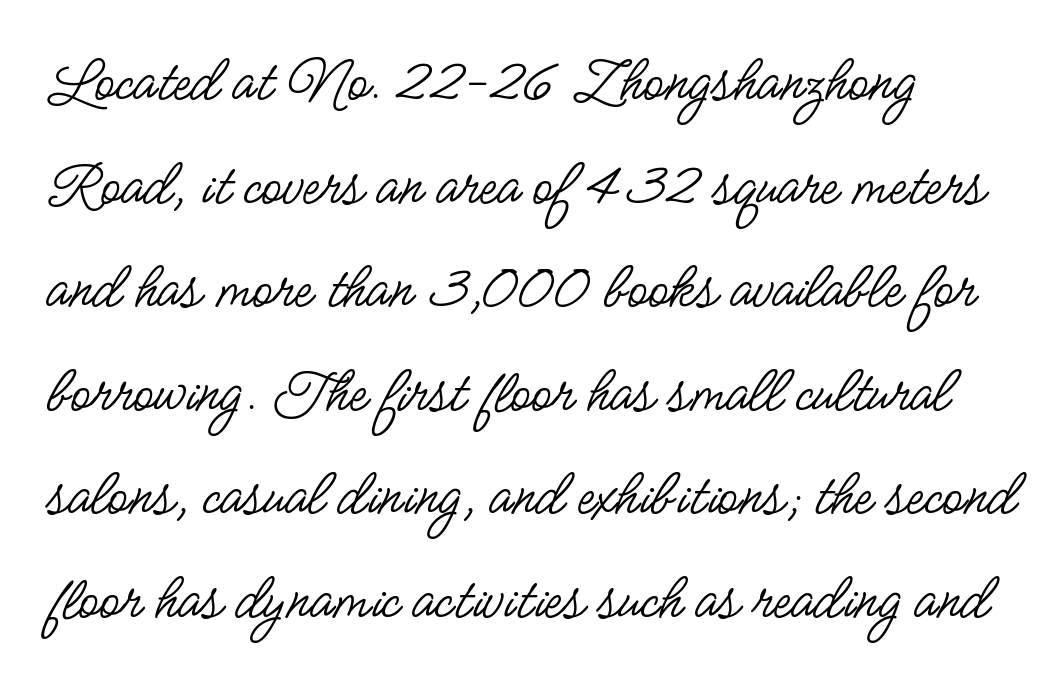
{"serif": "no", "bold": "no", "weight": "regular", "width": "condensed", "stroke_contrast": "low", "x_height": "small", "monospaced": "no", "underline": "no", "align": "left", "line_spacing": "normal", "line_spacing_ratio": 1.57, "letter_spacing": "normal", "letter_spacing_em": 0.0, "glyph_px": 66}
